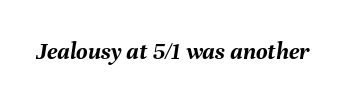
{"italic": "yes", "lean": "right", "slant_degrees": 8, "bold": "yes", "underline": "no", "letter_spacing": "normal", "letter_spacing_em": 0.0, "glyph_px": 25}
